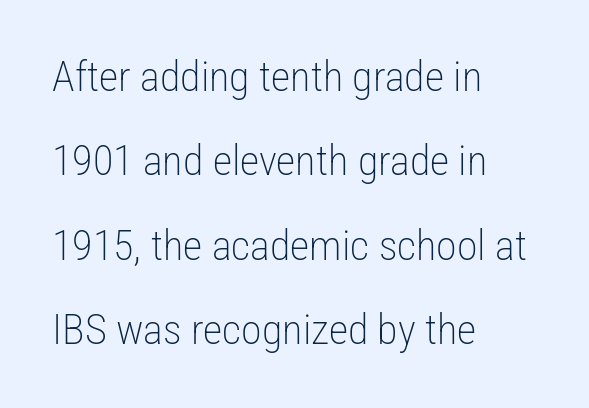
{"serif": "no", "italic": "no", "bold": "no", "weight": "light", "width": "condensed", "stroke_contrast": "low", "x_height": "medium", "monospaced": "no", "underline": "no", "align": "left", "line_spacing": "loose", "line_spacing_ratio": 2.01, "letter_spacing": "normal", "letter_spacing_em": 0.0, "glyph_px": 42}
